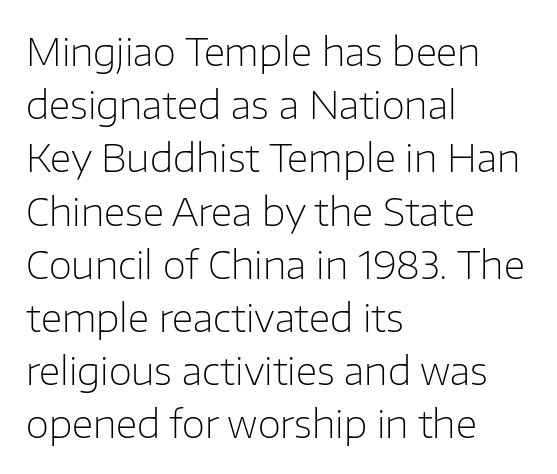
Q: Is the text bold? A: No.
Q: Is the text italic (slanted)? A: No, it is upright.
Q: Is the typeface a serif or a sans-serif typeface? A: Sans-serif.
Q: Is the text underlined? A: No.
Q: How is the paragraph aligned? A: Left-aligned.
Q: Is the spacing between letters normal or unusually wide? A: Normal.
Q: Is the spacing between lines tight, normal or loose? A: Normal.
Q: Width (condensed, normal, or wide)? A: Normal.
Q: Stroke contrast? A: Low.
Q: x-height? A: Medium.
Q: Monospaced? A: No.
